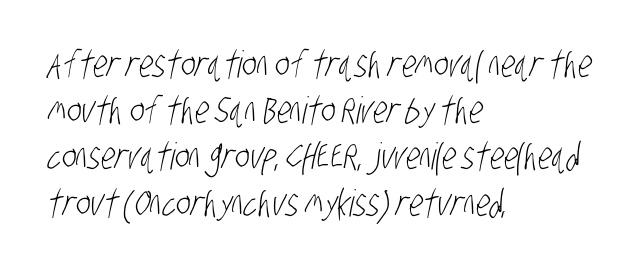
The rendering anchors every line to the left-hand side. A normal amount of white space separates one row of letters from the next. The strokes are not fattened; the text isn't bold. Just letters on the line, the space beneath them empty. A typesetter would call this proportional, since set widths differ per character. Nope, no serifs anywhere on these letters.
